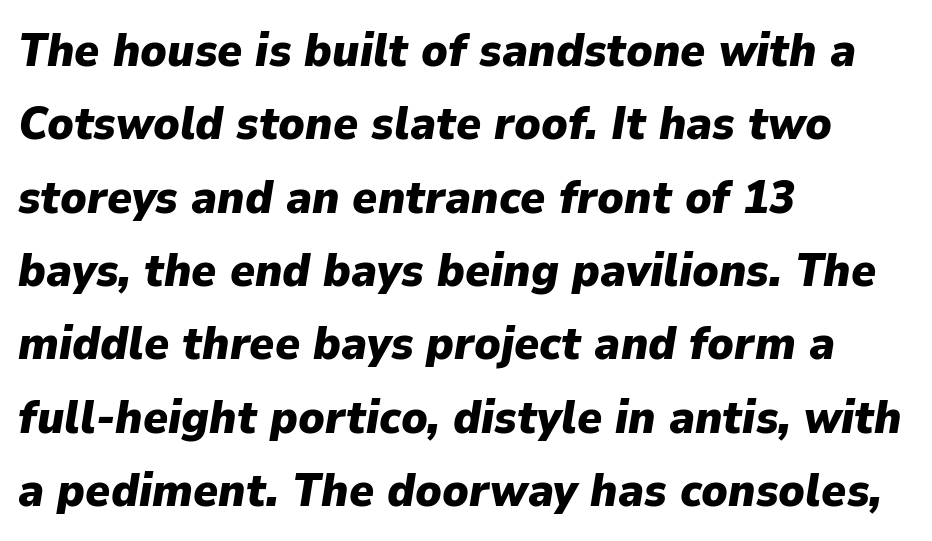
{"italic": "yes", "lean": "right", "slant_degrees": 9, "bold": "yes", "weight": "heavy", "width": "normal", "stroke_contrast": "low", "x_height": "medium", "monospaced": "no", "underline": "no", "align": "left", "line_spacing": "normal", "line_spacing_ratio": 1.56, "letter_spacing": "normal", "letter_spacing_em": 0.0, "glyph_px": 47}
